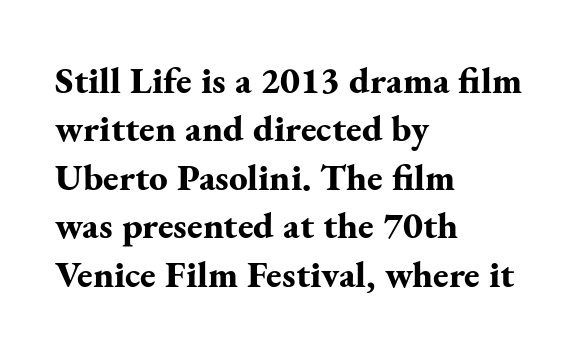
{"serif": "yes", "italic": "no", "bold": "yes", "weight": "bold", "width": "normal", "stroke_contrast": "medium", "x_height": "small", "monospaced": "no", "underline": "no", "align": "left", "line_spacing": "normal", "line_spacing_ratio": 1.31, "letter_spacing": "normal", "letter_spacing_em": 0.0, "glyph_px": 37}
